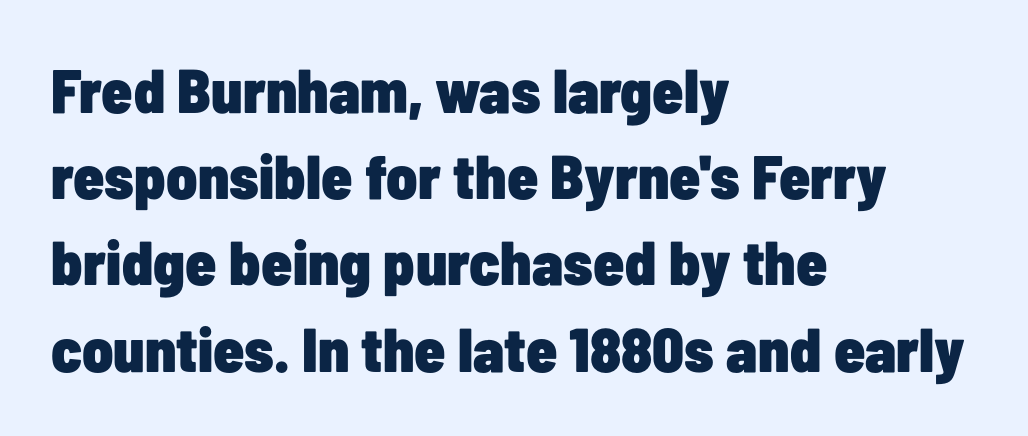
The setting favours the left margin, as ordinary paragraphs usually do. Quick note: not italic, upright. Underlining? Definitely not there. The face used here is a sans, in the tradition of grotesques and geometrics. Pretty heavy lettering here — definitely bold. Do the characters align in a grid? No, the font is proportional.
